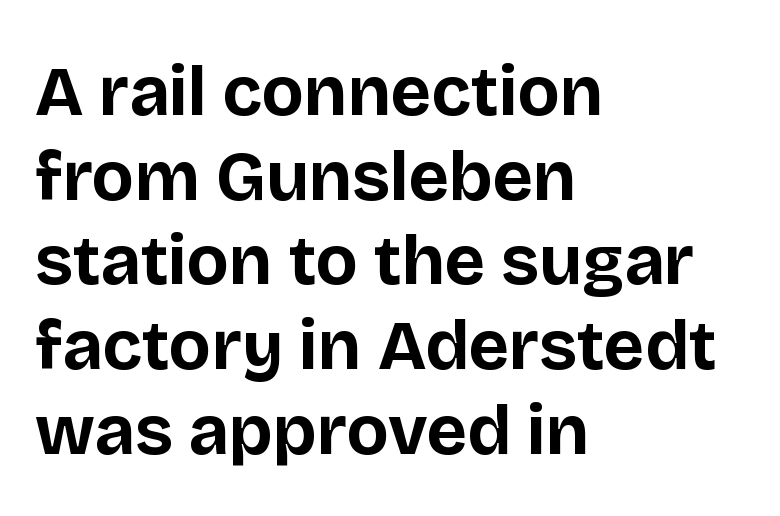
What stands out about the letter spacing? Nothing — it is the standard amount. In terms of weight, the rendering is a true, heavy bold. The specimen reads as upright at a glance. Nope, no serifs anywhere on these letters. Nobody drew a line under any word here. Do the characters align in a grid? No, the font is proportional.
